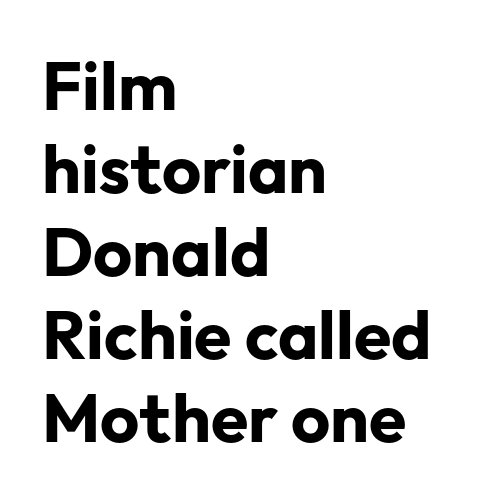
{"serif": "no", "italic": "no", "bold": "yes", "weight": "bold", "width": "normal", "stroke_contrast": "low", "x_height": "medium", "monospaced": "no", "underline": "no", "align": "left", "line_spacing_ratio": 1.22, "letter_spacing": "normal", "letter_spacing_em": 0.0, "glyph_px": 68}
